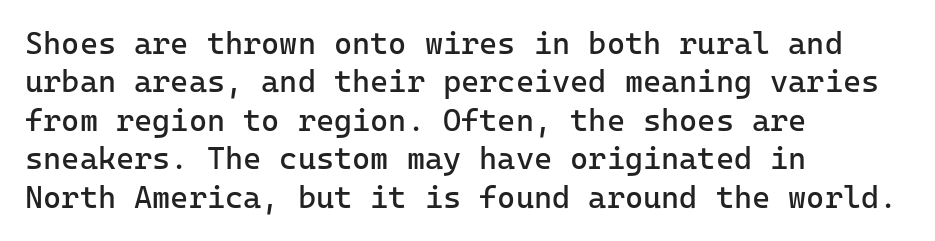
The image shows 31 px regular-weight sans-serif type, upright, monospaced; set left-aligned, line spacing 1.24x, normal letter spacing, not underlined; low stroke contrast and a medium x-height.
